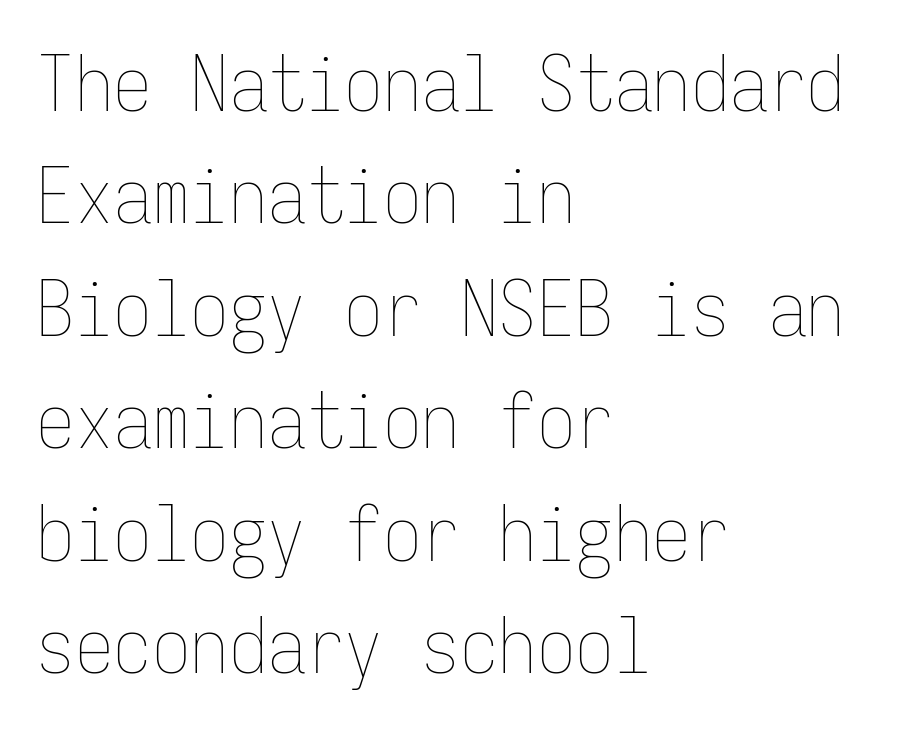
The image shows 77 px thin, condensed type, upright, monospaced; set left-aligned, normal line spacing (1.46x), normal letter spacing, not underlined; low stroke contrast and a medium x-height.
